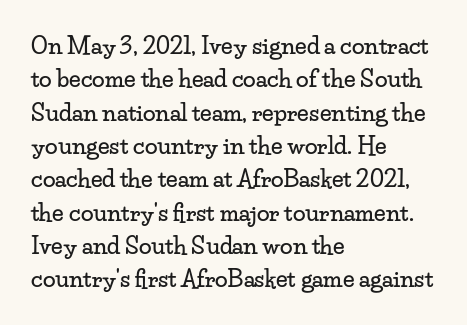
The rendering uses a moderate line-height, typical for paragraphs. These lines were composed using upright roman letters. The gaps between neighbouring characters are ordinary and unremarkable. Has an underline been added? It has not. Line starts are locked; line ends wander.
